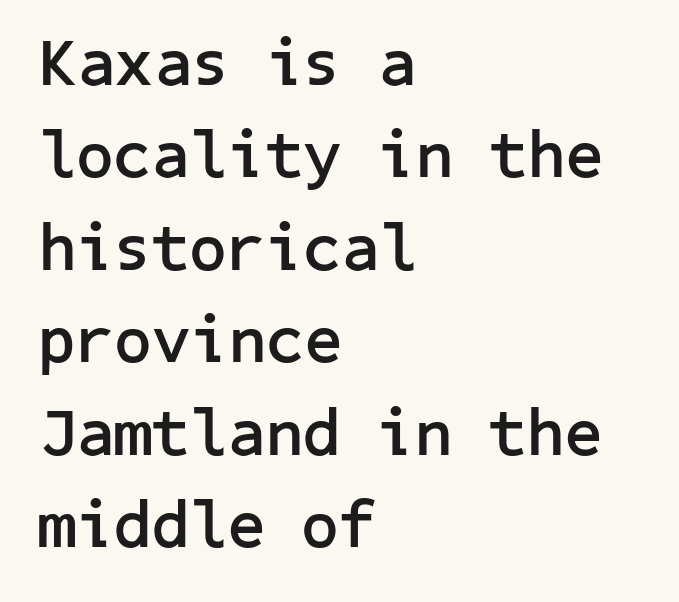
The image shows 66 px semibold sans-serif type, upright; set left-aligned, normal line spacing (1.4x), normal letter spacing, not underlined; low stroke contrast and a medium x-height.
